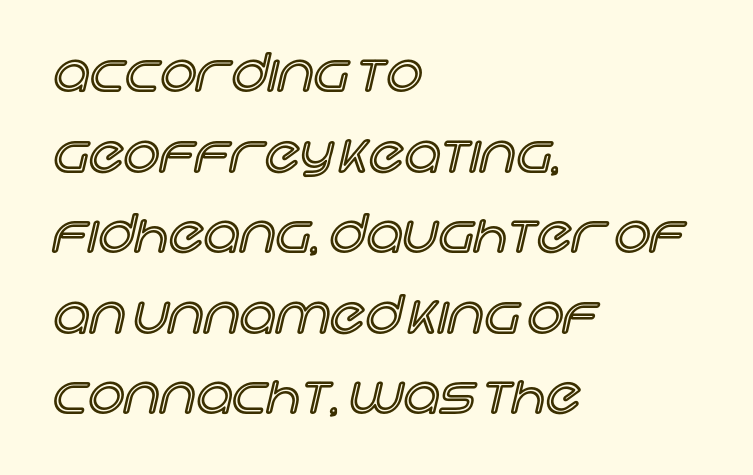
{"width": "normal", "x_height": "large", "monospaced": "no", "underline": "no", "align": "left", "line_spacing": "normal", "line_spacing_ratio": 1.58, "letter_spacing": "normal", "letter_spacing_em": 0.0, "glyph_px": 51}
